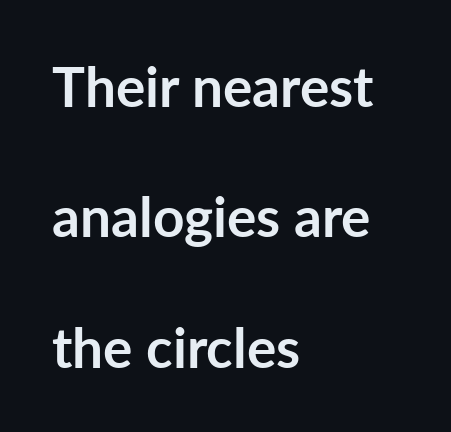
Q: Is the text bold? A: Yes.
Q: Is the text italic (slanted)? A: No, it is upright.
Q: Is the typeface a serif or a sans-serif typeface? A: Sans-serif.
Q: Is the text underlined? A: No.
Q: How is the paragraph aligned? A: Left-aligned.
Q: Is the spacing between letters normal or unusually wide? A: Normal.
Q: Is the spacing between lines tight, normal or loose? A: Loose.
Q: Width (condensed, normal, or wide)? A: Normal.
Q: Stroke contrast? A: Low.
Q: x-height? A: Medium.
Q: Monospaced? A: No.
